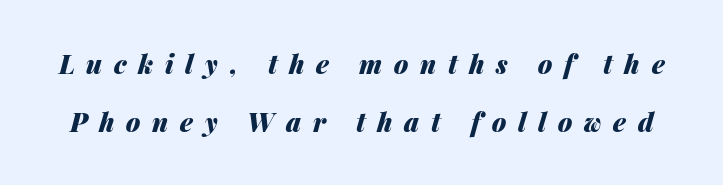
Q: Is the text bold? A: Yes.
Q: Is the text italic (slanted)? A: Yes, it leans right by about 14 degrees.
Q: Is the text underlined? A: No.
Q: Is the spacing between letters normal or unusually wide? A: Unusually wide.
Q: Is the spacing between lines tight, normal or loose? A: Loose.
